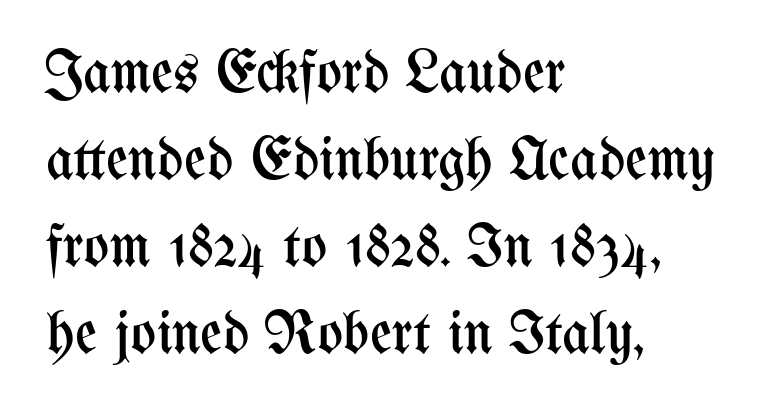
The image shows 60 px regular-weight, condensed type, upright; set left-aligned, normal line spacing (1.45x), normal letter spacing, not underlined; medium stroke contrast and a medium x-height.
